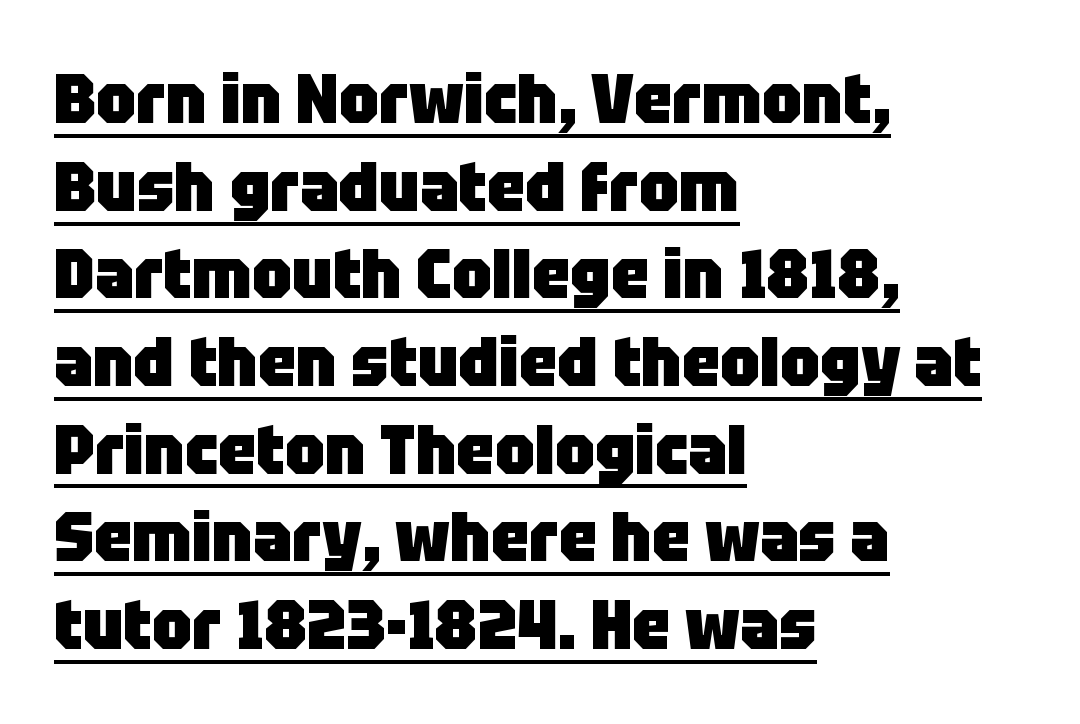
The image shows 69 px heavy sans-serif type, upright; set left-aligned, normal line spacing (1.27x), normal letter spacing, underlined; low stroke contrast and a large x-height.
